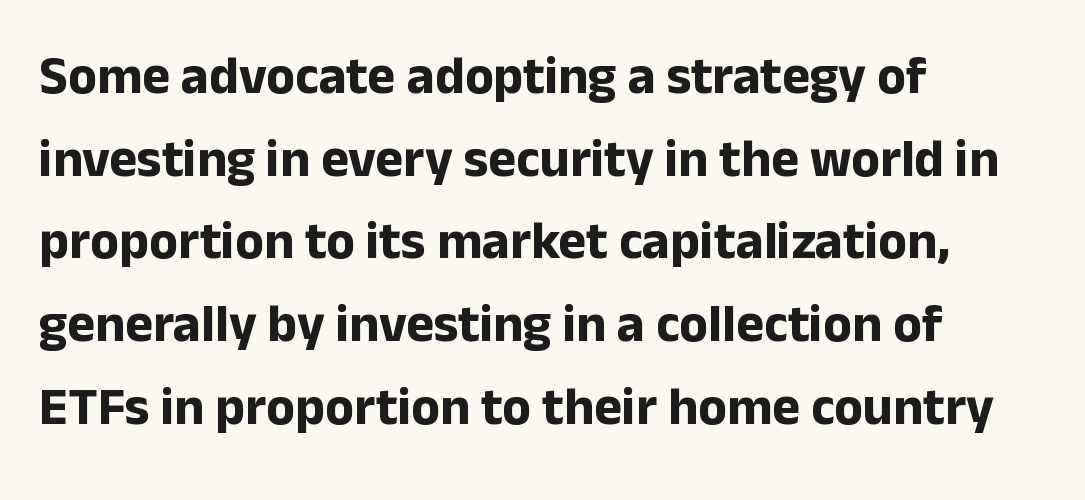
Q: Is the text bold? A: Yes.
Q: Is the text italic (slanted)? A: No, it is upright.
Q: Is the typeface a serif or a sans-serif typeface? A: Sans-serif.
Q: Is the text underlined? A: No.
Q: How is the paragraph aligned? A: Left-aligned.
Q: Is the spacing between letters normal or unusually wide? A: Normal.
Q: Is the spacing between lines tight, normal or loose? A: Normal.
Q: Width (condensed, normal, or wide)? A: Normal.
Q: Stroke contrast? A: Low.
Q: x-height? A: Medium.
Q: Monospaced? A: No.
